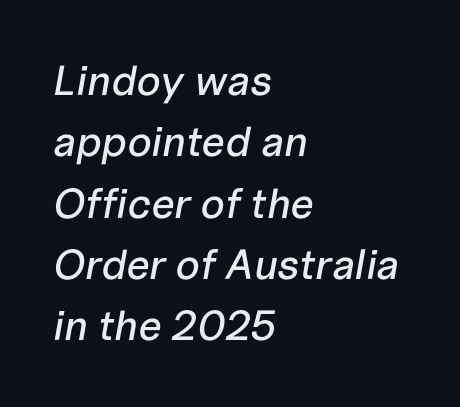
The image shows 42 px text type, italic (leaning right); set left-aligned, normal line spacing (1.46x), normal letter spacing, not underlined; low stroke contrast and a medium x-height.
